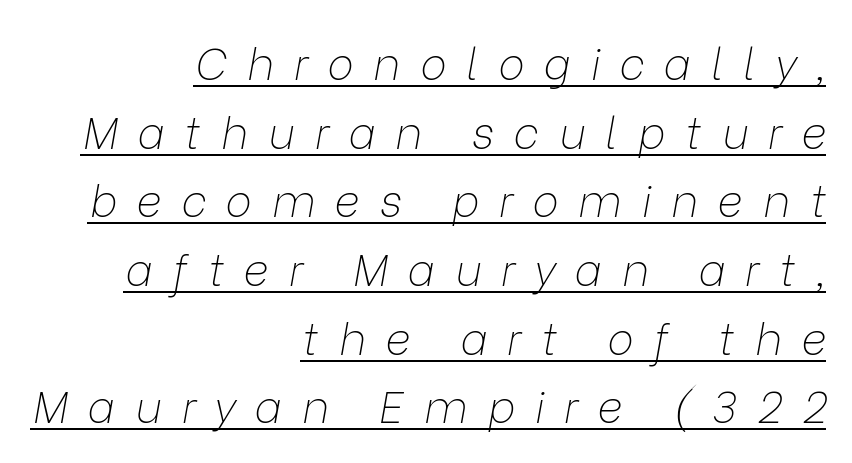
{"italic": "yes", "lean": "right", "slant_degrees": 9, "bold": "no", "weight": "thin", "width": "normal", "stroke_contrast": "low", "x_height": "medium", "monospaced": "no", "underline": "yes", "align": "right", "line_spacing": "normal", "line_spacing_ratio": 1.56, "letter_spacing": "wide", "letter_spacing_em": 0.45, "glyph_px": 44}
